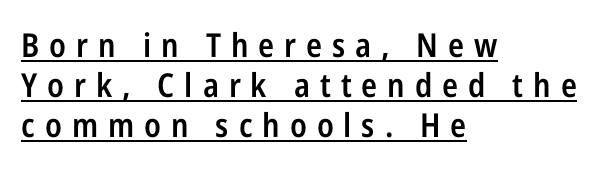
Q: Is the text bold? A: Semi-bold.
Q: Is the text italic (slanted)? A: No, it is upright.
Q: Is the typeface a serif or a sans-serif typeface? A: Sans-serif.
Q: Is the text underlined? A: Yes.
Q: How is the paragraph aligned? A: Left-aligned.
Q: Is the spacing between letters normal or unusually wide? A: Unusually wide.
Q: Width (condensed, normal, or wide)? A: Condensed.
Q: Stroke contrast? A: Low.
Q: x-height? A: Medium.
Q: Monospaced? A: No.
